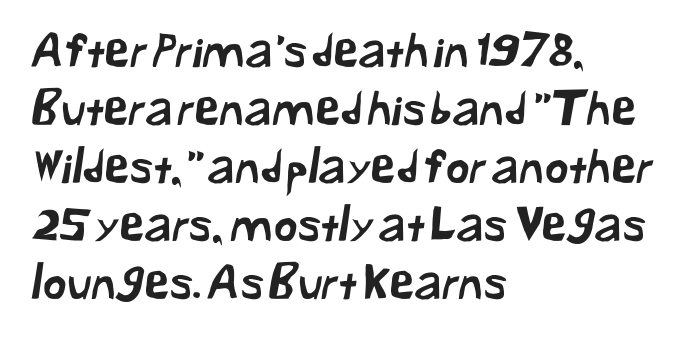
{"serif": "no", "width": "normal", "stroke_contrast": "low", "x_height": "medium", "monospaced": "no", "underline": "no", "align": "left", "line_spacing": "normal", "line_spacing_ratio": 1.26, "letter_spacing": "normal", "letter_spacing_em": 0.0, "glyph_px": 46}
